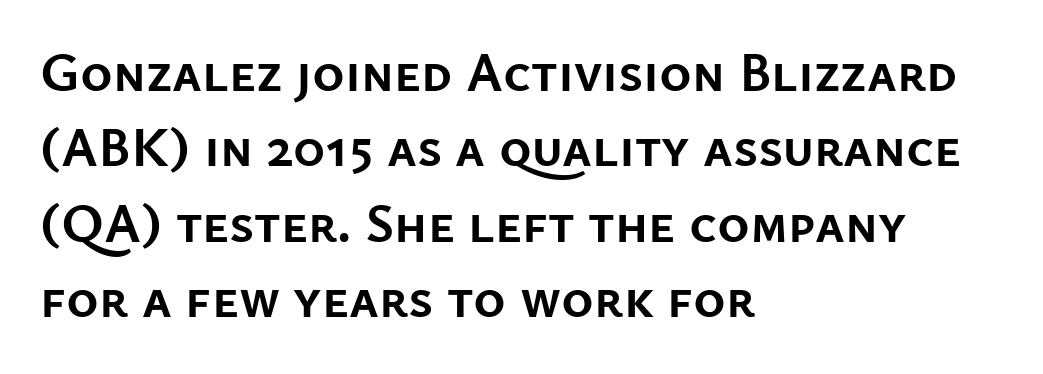
{"serif": "no", "italic": "no", "bold": "yes", "weight": "semibold", "width": "normal", "stroke_contrast": "low", "x_height": "medium", "monospaced": "no", "underline": "no", "align": "left", "line_spacing": "normal", "line_spacing_ratio": 1.37, "letter_spacing": "normal", "letter_spacing_em": 0.0, "glyph_px": 55}
